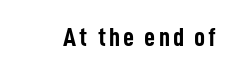
The image shows 27 px bold type, upright; set not underlined.
